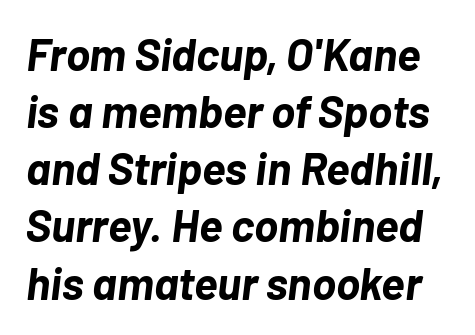
{"italic": "yes", "lean": "right", "slant_degrees": 7, "bold": "yes", "weight": "bold", "width": "normal", "stroke_contrast": "low", "x_height": "medium", "monospaced": "no", "underline": "no", "line_spacing": "normal", "line_spacing_ratio": 1.27, "letter_spacing": "normal", "letter_spacing_em": 0.0, "glyph_px": 45}
